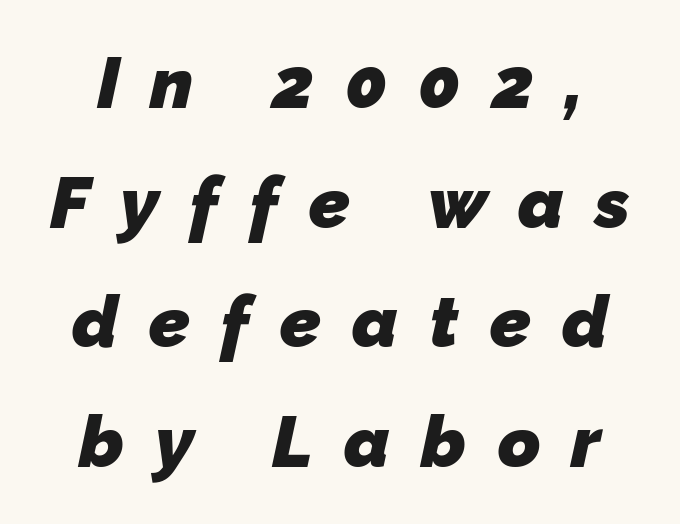
The image shows 72 px heavy sans-serif type; set normal line spacing (1.66x), unusually wide letter spacing (+0.43 em), not underlined; low stroke contrast and a medium x-height.
